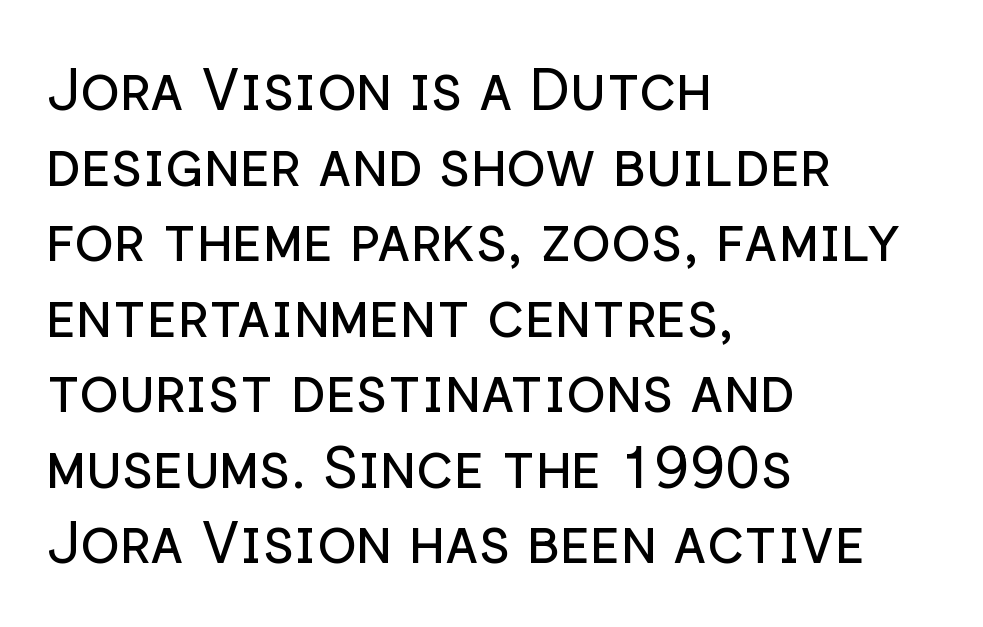
{"serif": "no", "italic": "no", "bold": "no", "weight": "regular", "width": "normal", "stroke_contrast": "low", "x_height": "medium", "monospaced": "no", "underline": "no", "align": "left", "line_spacing": "normal", "line_spacing_ratio": 1.28, "letter_spacing": "normal", "letter_spacing_em": 0.0, "glyph_px": 59}
